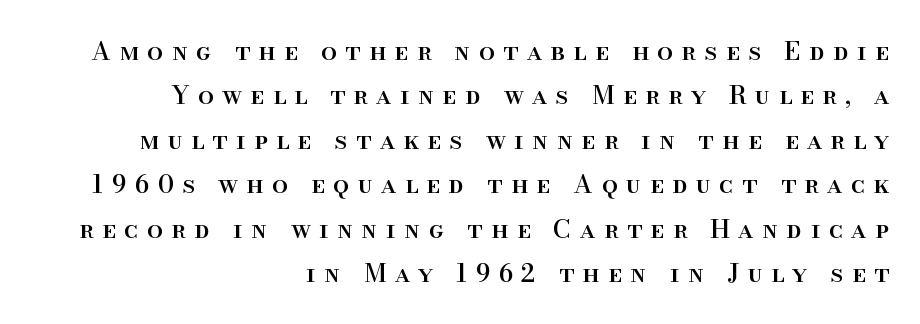
Q: Is the text italic (slanted)? A: No, it is upright.
Q: Is the text underlined? A: No.
Q: How is the paragraph aligned? A: Right-aligned.
Q: Is the spacing between letters normal or unusually wide? A: Unusually wide.
